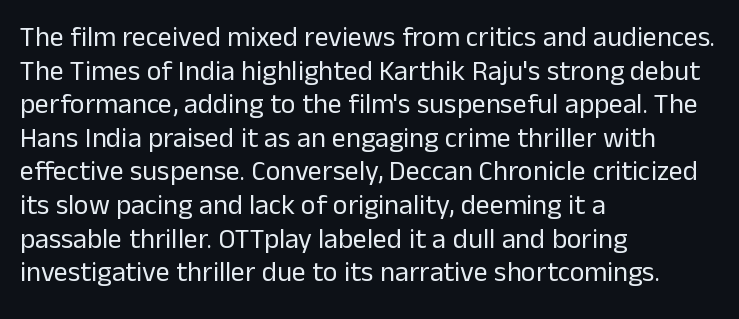
Q: Is the text bold? A: No.
Q: Is the text italic (slanted)? A: No, it is upright.
Q: Is the typeface a serif or a sans-serif typeface? A: Sans-serif.
Q: Is the text underlined? A: No.
Q: How is the paragraph aligned? A: Left-aligned.
Q: Is the spacing between letters normal or unusually wide? A: Normal.
Q: Width (condensed, normal, or wide)? A: Normal.
Q: Stroke contrast? A: Low.
Q: x-height? A: Medium.
Q: Monospaced? A: No.
